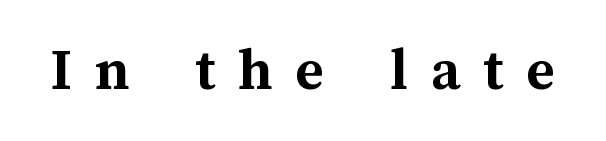
The image shows 62 px semibold type, upright; set unusually wide letter spacing (+0.37 em), not underlined; medium stroke contrast and a medium x-height.
